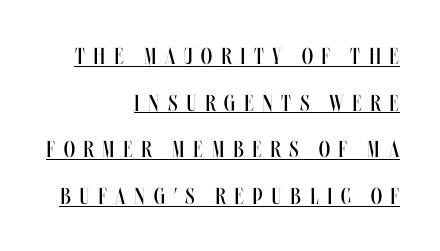
Q: Is the text bold? A: No.
Q: Is the text italic (slanted)? A: No, it is upright.
Q: Is the text underlined? A: Yes.
Q: How is the paragraph aligned? A: Right-aligned.
Q: Is the spacing between letters normal or unusually wide? A: Unusually wide.
Q: Is the spacing between lines tight, normal or loose? A: Loose.
